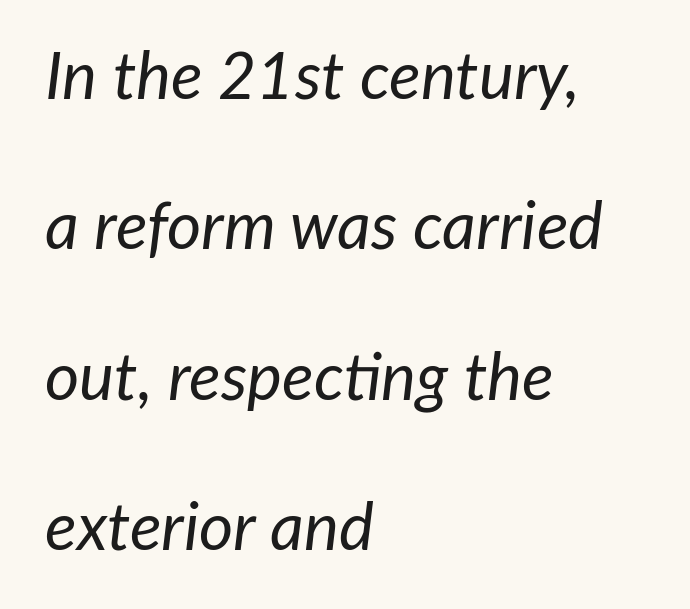
{"italic": "yes", "lean": "right", "slant_degrees": 7, "bold": "no", "weight": "regular", "width": "normal", "stroke_contrast": "low", "x_height": "medium", "monospaced": "no", "underline": "no", "align": "left", "line_spacing": "loose", "line_spacing_ratio": 2.28, "letter_spacing": "normal", "letter_spacing_em": 0.0, "glyph_px": 66}
